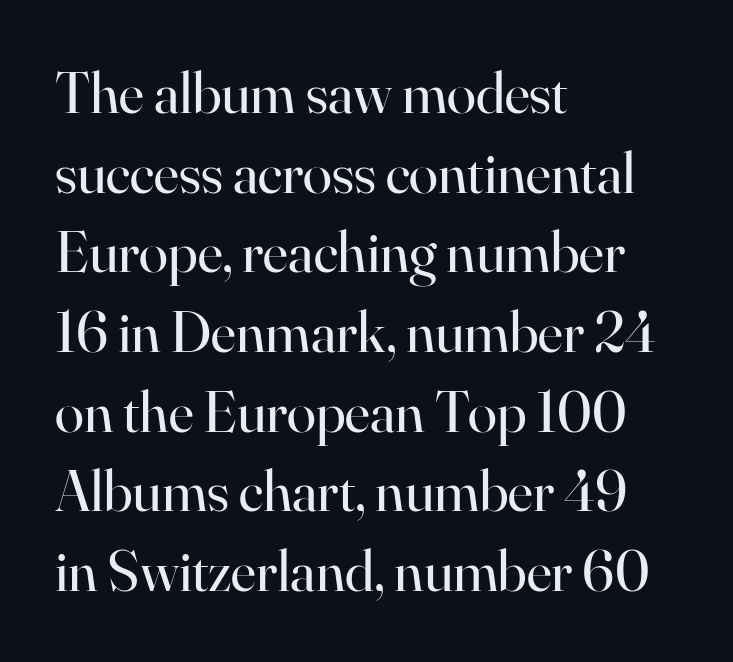
{"serif": "yes", "italic": "no", "bold": "no", "weight": "regular", "width": "normal", "stroke_contrast": "high", "x_height": "small", "monospaced": "no", "underline": "no", "align": "left", "line_spacing": "normal", "line_spacing_ratio": 1.35, "letter_spacing": "normal", "letter_spacing_em": 0.0, "glyph_px": 59}
